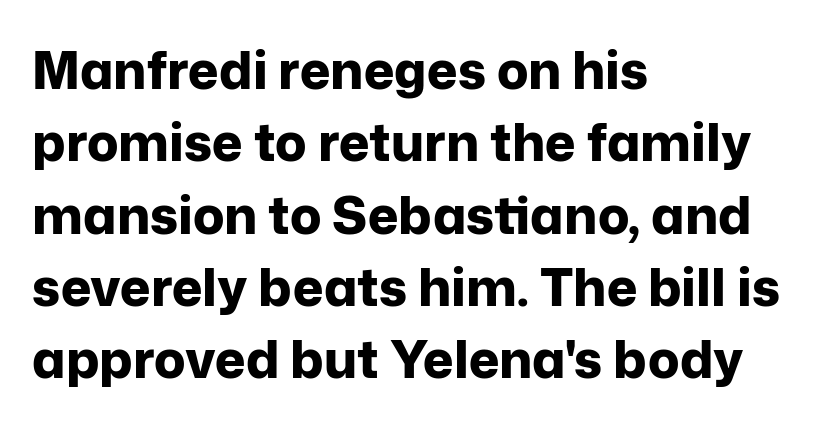
Character widths vary here, with narrow letters taking less room than wide ones. The words here are not underlined. Typesetter's note: full bold, strokes at maximum text heaviness. A classic flush-left, rag-right setting is used for this passage. Honestly, the letter spacing is just normal — you wouldn't notice it.
